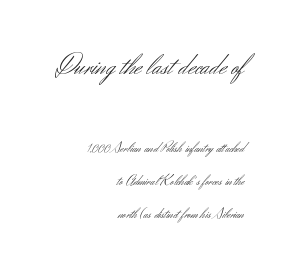
Q: Is the text bold? A: No.
Q: Is the text italic (slanted)? A: Yes.
Q: Is the typeface a serif or a sans-serif typeface? A: Sans-serif.
Q: Is the text underlined? A: No.
Q: How is the paragraph aligned? A: Right-aligned.
Q: Is the spacing between letters normal or unusually wide? A: Normal.
Q: Is the spacing between lines tight, normal or loose? A: Loose.
Q: Which block of text is set in a larger size, the first (top) or the second (bottom)? A: The first (top) one.
Q: Width (condensed, normal, or wide)? A: Normal.
Q: Stroke contrast? A: Medium.
Q: x-height? A: Small.
Q: Monospaced? A: No.
